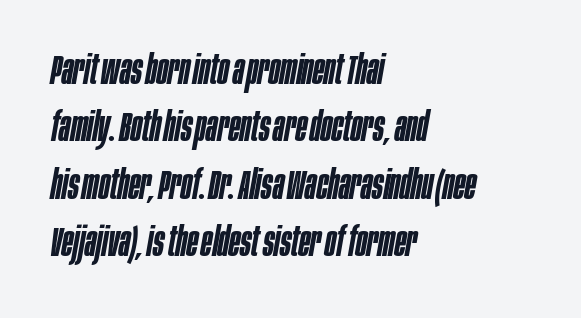
Q: Is the text bold? A: Semi-bold.
Q: Is the text italic (slanted)? A: Yes, it leans right by about 10 degrees.
Q: Is the text underlined? A: No.
Q: How is the paragraph aligned? A: Left-aligned.
Q: Is the spacing between letters normal or unusually wide? A: Normal.
Q: Is the spacing between lines tight, normal or loose? A: Normal.
Q: Width (condensed, normal, or wide)? A: Condensed.
Q: Stroke contrast? A: Low.
Q: x-height? A: Large.
Q: Monospaced? A: No.
